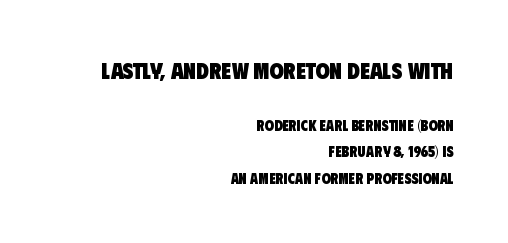
Alignment: flush right. Top chunk: large. Bottom chunk: small. Decoration check: the copy has no underline. The typesetting leans heavy: a genuine bold. Students, note that the glyphs here touch the page at normal intervals.
